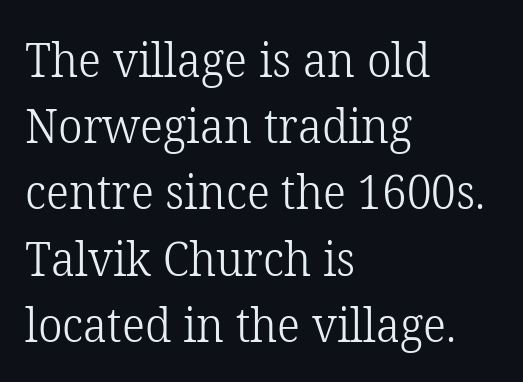
The image shows 48 px light serif type, upright; set left-aligned, normal line spacing (1.38x), normal letter spacing, not underlined; low stroke contrast and a medium x-height.
